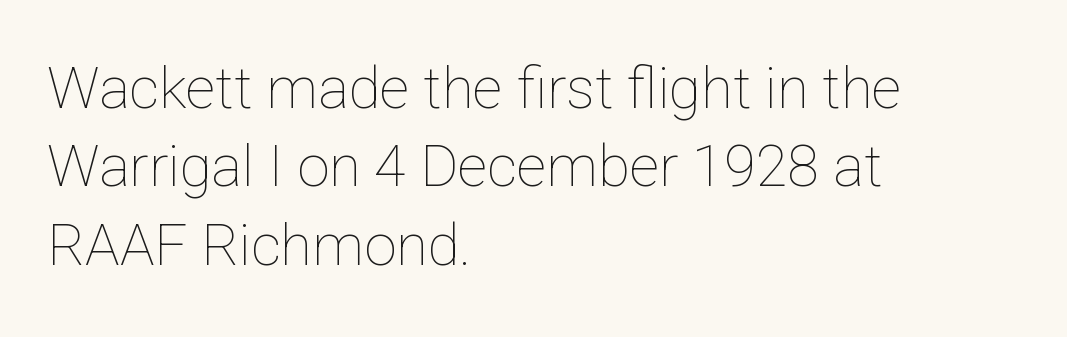
The image shows 58 px thin type, upright; set left-aligned, normal line spacing (1.35x), normal letter spacing, not underlined; low stroke contrast and a medium x-height.
